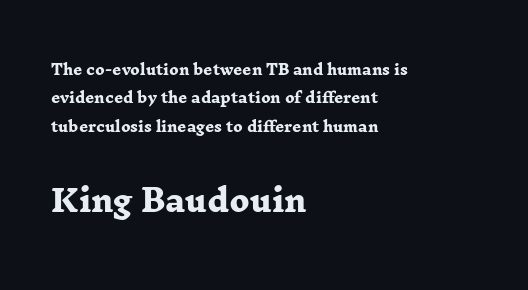
Q: Is the text bold? A: Yes.
Q: Is the typeface a serif or a sans-serif typeface? A: Serif.
Q: Is the text underlined? A: No.
Q: How is the paragraph aligned? A: Left-aligned.
Q: Is the spacing between letters normal or unusually wide? A: Normal.
Q: Is the spacing between lines tight, normal or loose? A: Loose.
Q: Which block of text is set in a larger size, the first (top) or the second (bottom)? A: The second (bottom) one.
Q: Width (condensed, normal, or wide)? A: Wide.
Q: Stroke contrast? A: Low.
Q: x-height? A: Medium.
Q: Monospaced? A: No.
